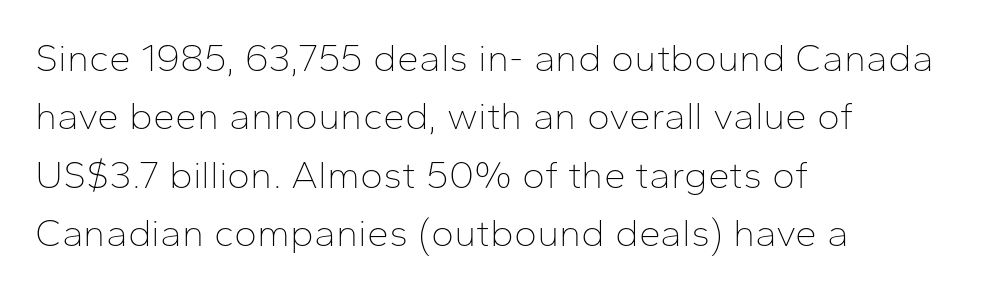
{"serif": "no", "italic": "no", "bold": "no", "weight": "thin", "width": "normal", "stroke_contrast": "low", "x_height": "medium", "monospaced": "no", "underline": "no", "align": "left", "line_spacing": "normal", "line_spacing_ratio": 1.5, "letter_spacing": "normal", "letter_spacing_em": 0.0, "glyph_px": 39}
